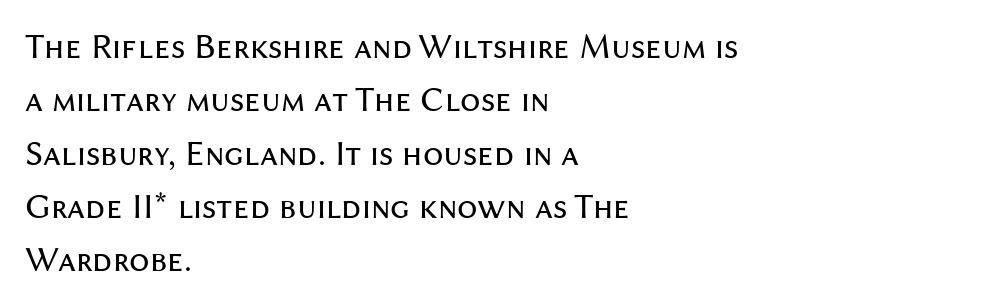
Style check: upright. Underlining? Definitely not there. Letter spacing: default. No extra ink here — the face is not bold. Does the type have serifs? No, each stem ends abruptly. Is this a fixed-width face? No — the glyphs have proportional, varying widths.
